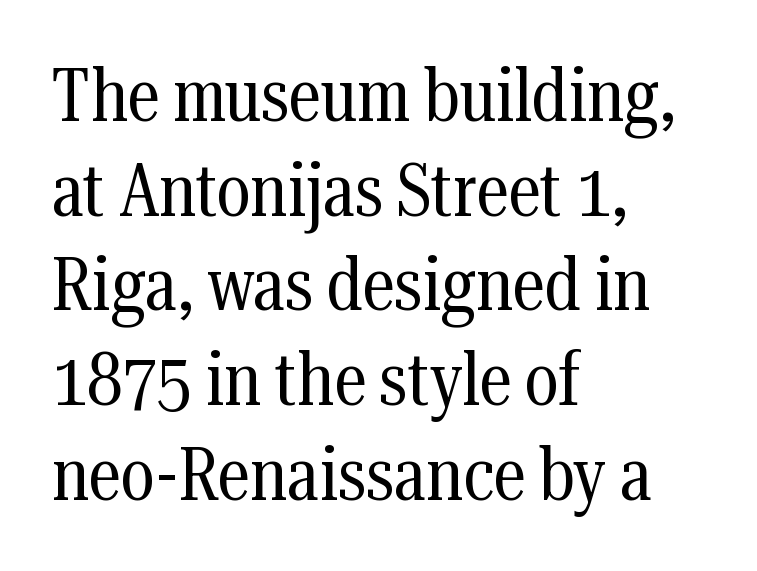
Q: Is the text bold? A: No.
Q: Is the text italic (slanted)? A: No, it is upright.
Q: Is the typeface a serif or a sans-serif typeface? A: Serif.
Q: Is the text underlined? A: No.
Q: How is the paragraph aligned? A: Left-aligned.
Q: Is the spacing between letters normal or unusually wide? A: Normal.
Q: Is the spacing between lines tight, normal or loose? A: Normal.
Q: Width (condensed, normal, or wide)? A: Condensed.
Q: Stroke contrast? A: Medium.
Q: x-height? A: Medium.
Q: Monospaced? A: No.
